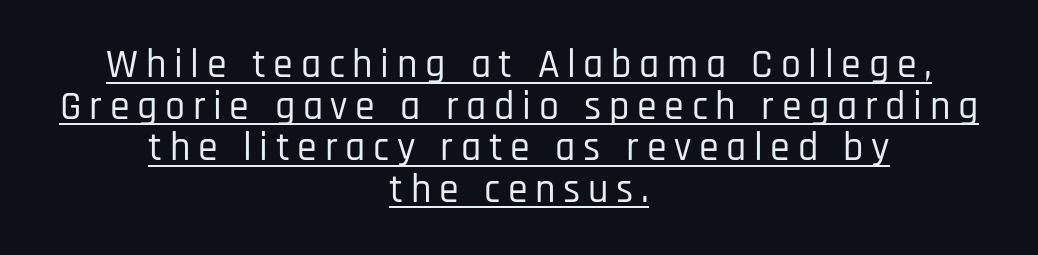
Q: Is the text italic (slanted)? A: No, it is upright.
Q: Is the typeface a serif or a sans-serif typeface? A: Sans-serif.
Q: Is the text underlined? A: Yes.
Q: How is the paragraph aligned? A: Centered.
Q: Is the spacing between lines tight, normal or loose? A: Tight.
Q: Width (condensed, normal, or wide)? A: Condensed.
Q: Stroke contrast? A: Low.
Q: x-height? A: Large.
Q: Monospaced? A: No.
